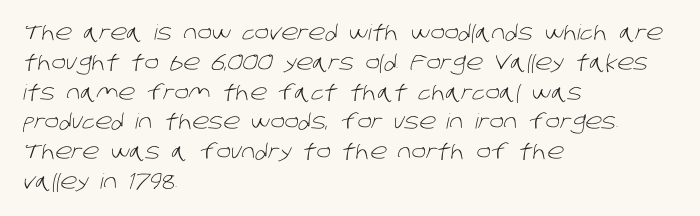
{"bold": "no", "underline": "no", "align": "left", "line_spacing": "normal", "line_spacing_ratio": 1.42, "letter_spacing": "normal", "letter_spacing_em": 0.0, "glyph_px": 21}
